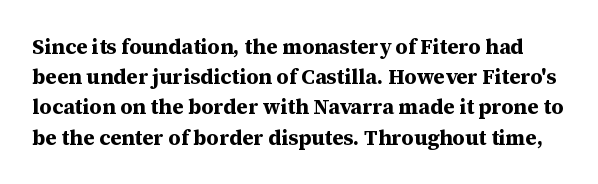
The image shows 21 px bold type, upright; set normal line spacing (1.44x), normal letter spacing, not underlined.
